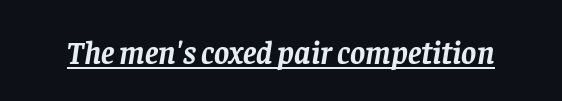
{"serif": "yes", "italic": "yes", "lean": "right", "slant_degrees": 8, "bold": "yes", "weight": "semibold", "width": "normal", "stroke_contrast": "low", "x_height": "large", "monospaced": "no", "underline": "yes", "letter_spacing": "normal", "letter_spacing_em": 0.0, "glyph_px": 32}
